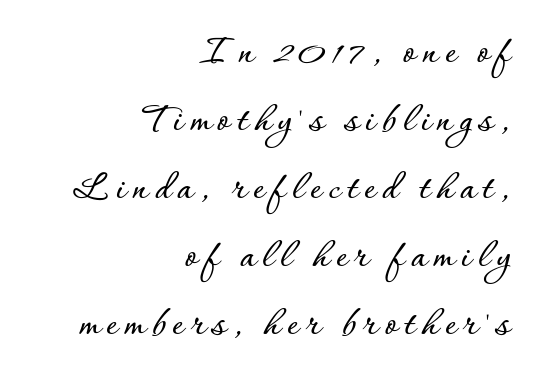
{"width": "normal", "stroke_contrast": "low", "x_height": "small", "monospaced": "no", "underline": "no", "align": "right", "line_spacing": "normal", "line_spacing_ratio": 1.62, "glyph_px": 42}
